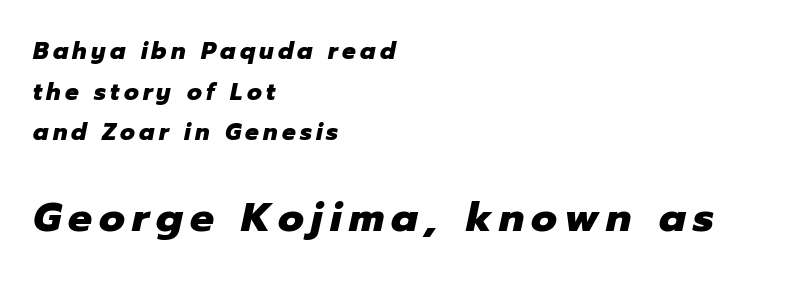
How heavy is the stroke? Heavy — this is a bold. A bare baseline throughout the passage. Horizontal alignment here is leftward, the default for most running prose. This sample uses an oblique cut, with every glyph tilted off the vertical.
